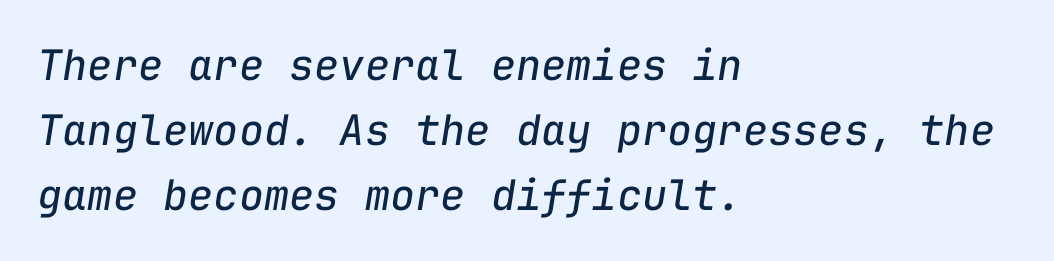
The image shows 42 px regular-weight type, italic (leaning right), monospaced; set left-aligned, normal line spacing (1.55x), normal letter spacing, not underlined; low stroke contrast and a medium x-height.
